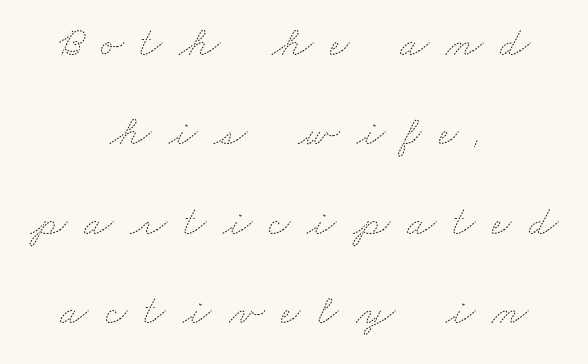
The image shows 42 px thin, wide type; set centered, loose line spacing (2.13x), unusually wide letter spacing (+0.41 em), not underlined; medium stroke contrast and a small x-height.
